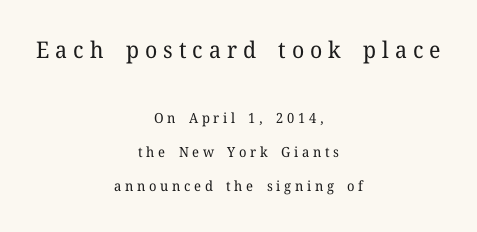
The image shows 23 px text type, upright; set centered, loose line spacing (2.43x), unusually wide letter spacing (+0.26 em), not underlined; the first (top) block is 1.64x larger.
